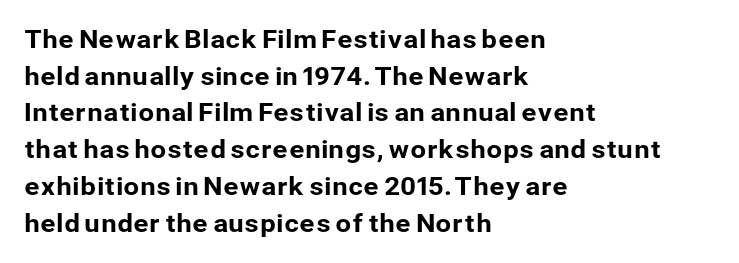
{"italic": "no", "underline": "no", "align": "left", "line_spacing": "normal", "line_spacing_ratio": 1.47, "letter_spacing": "normal", "letter_spacing_em": 0.0, "glyph_px": 25}
